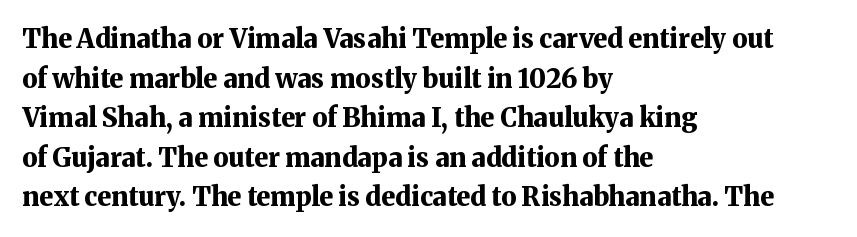
{"italic": "no", "bold": "yes", "underline": "no", "align": "left", "line_spacing": "normal", "line_spacing_ratio": 1.52, "letter_spacing": "normal", "letter_spacing_em": 0.0, "glyph_px": 26}
